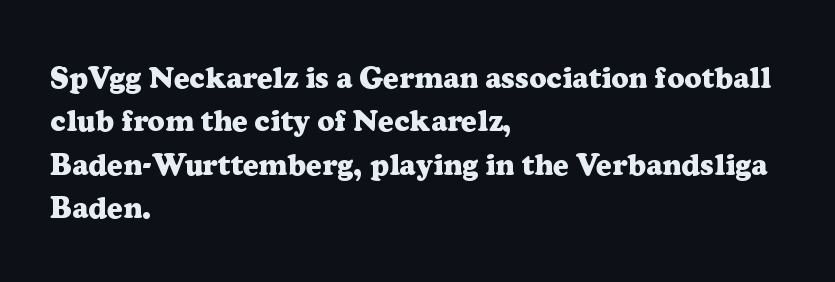
The image shows 30 px heavy serif type, upright; set left-aligned, normal line spacing (1.45x), normal letter spacing, not underlined; low stroke contrast and a medium x-height.
